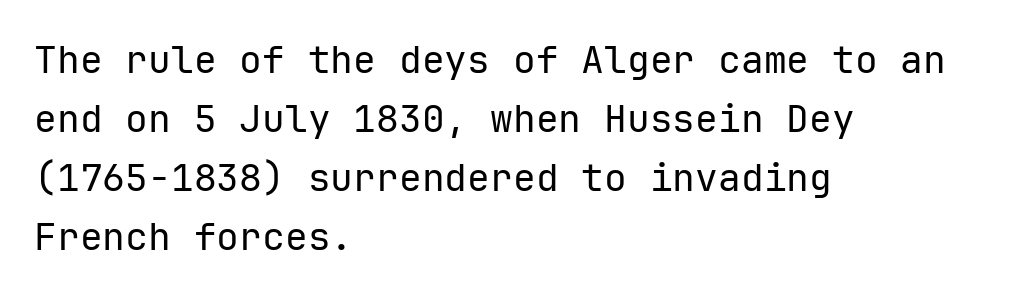
The image shows 38 px regular-weight sans-serif type, upright, monospaced; set left-aligned, normal line spacing (1.55x), normal letter spacing, not underlined; low stroke contrast and a medium x-height.
